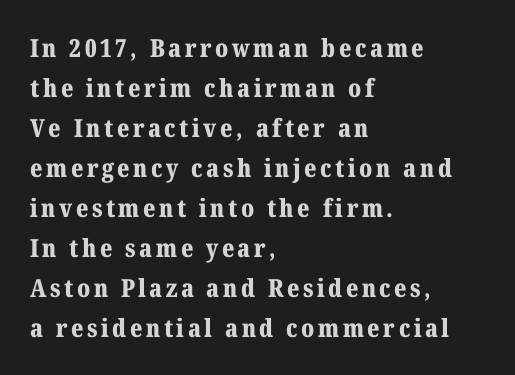
{"italic": "no", "bold": "yes", "underline": "no", "align": "left", "line_spacing": "normal", "line_spacing_ratio": 1.6, "glyph_px": 25}
